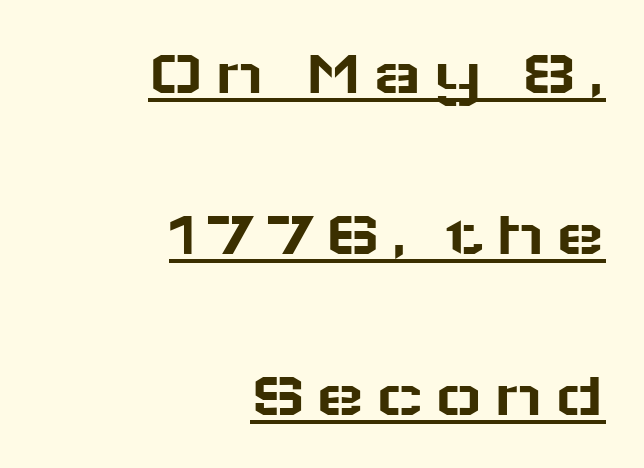
The image shows 66 px wide sans-serif type, upright; set right-aligned, loose line spacing (2.44x), underlined; low stroke contrast and a medium x-height.
